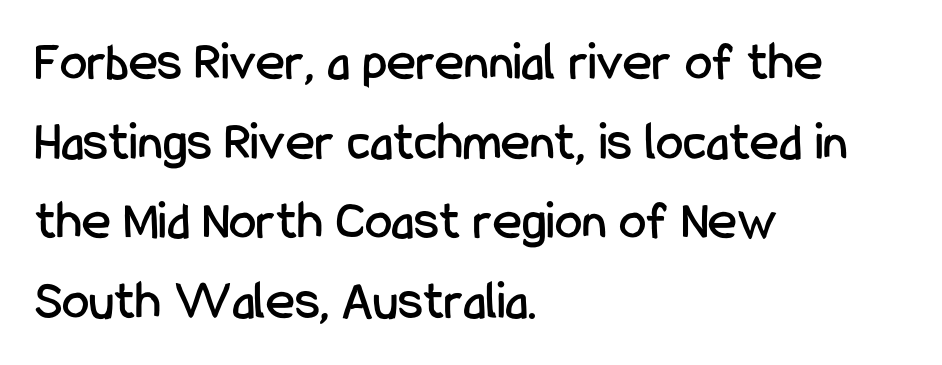
The image shows 55 px condensed sans-serif type, upright; set left-aligned, normal line spacing (1.45x), normal letter spacing, not underlined; low stroke contrast and a medium x-height.
